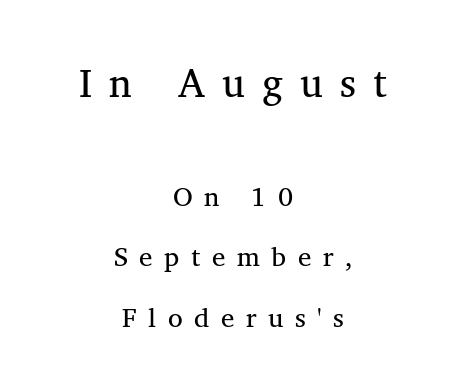
The font is comparable to plain body text, perhaps lighter. The area under the type is left untouched. A serif font was chosen for this passage. No italicization has been applied; the sample stays upright. Reading top to bottom, the characters get smaller at the block break.
